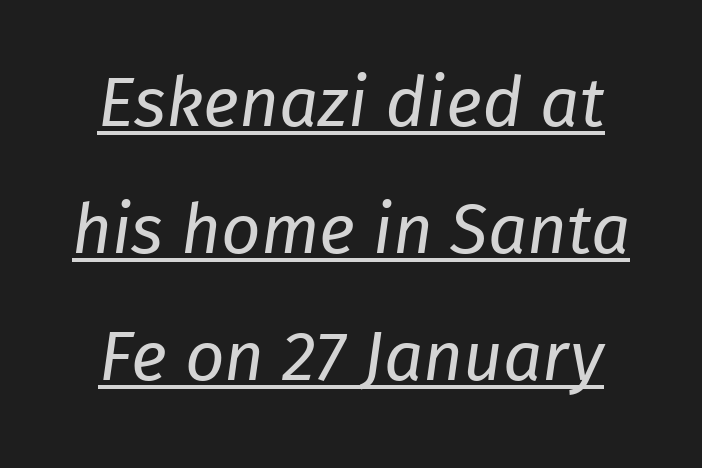
{"italic": "yes", "lean": "right", "slant_degrees": 8, "bold": "no", "weight": "regular", "width": "normal", "stroke_contrast": "low", "x_height": "medium", "monospaced": "no", "underline": "yes", "align": "center", "line_spacing_ratio": 1.84, "letter_spacing": "normal", "letter_spacing_em": 0.0, "glyph_px": 69}
